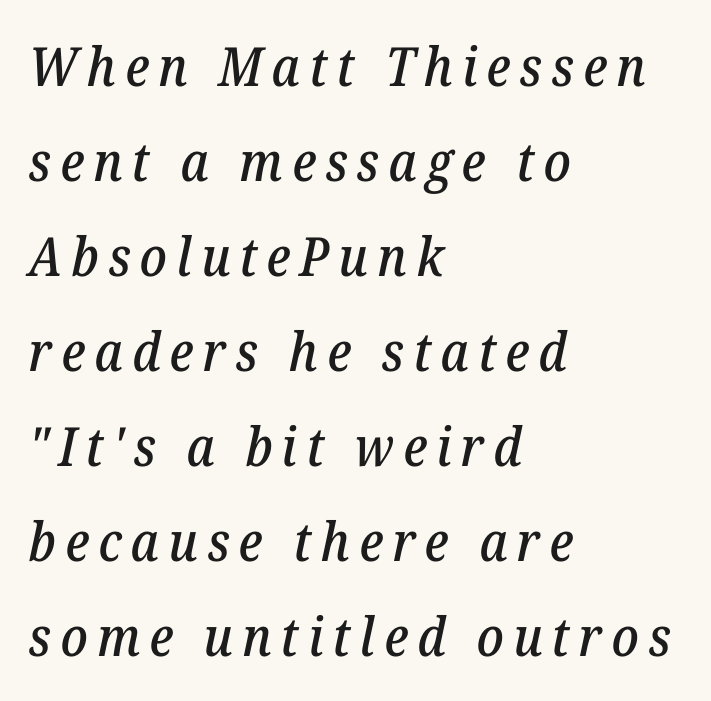
The lettering tilts uniformly, giving the passage an italic look. The glyphs are unaccompanied by any horizontal stroke below them. Font category for this specimen: serif. The lines are quadded left. Here the designer chose a conventional face with non-uniform glyph widths.
